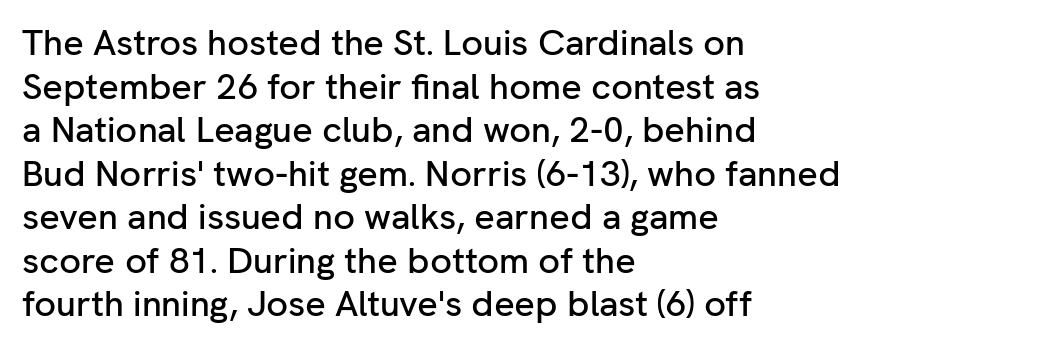
Q: Is the text italic (slanted)? A: No, it is upright.
Q: Is the typeface a serif or a sans-serif typeface? A: Sans-serif.
Q: Is the text underlined? A: No.
Q: How is the paragraph aligned? A: Left-aligned.
Q: Is the spacing between letters normal or unusually wide? A: Normal.
Q: Width (condensed, normal, or wide)? A: Normal.
Q: Stroke contrast? A: Low.
Q: x-height? A: Medium.
Q: Monospaced? A: No.
